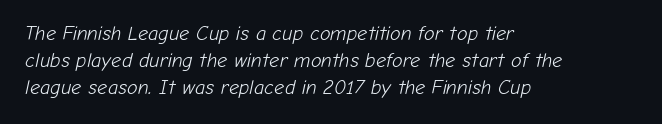
Q: Is the text bold? A: No.
Q: Is the text italic (slanted)? A: Yes, it leans right by about 12 degrees.
Q: Is the text underlined? A: No.
Q: How is the paragraph aligned? A: Left-aligned.
Q: Is the spacing between letters normal or unusually wide? A: Normal.
Q: Is the spacing between lines tight, normal or loose? A: Normal.
